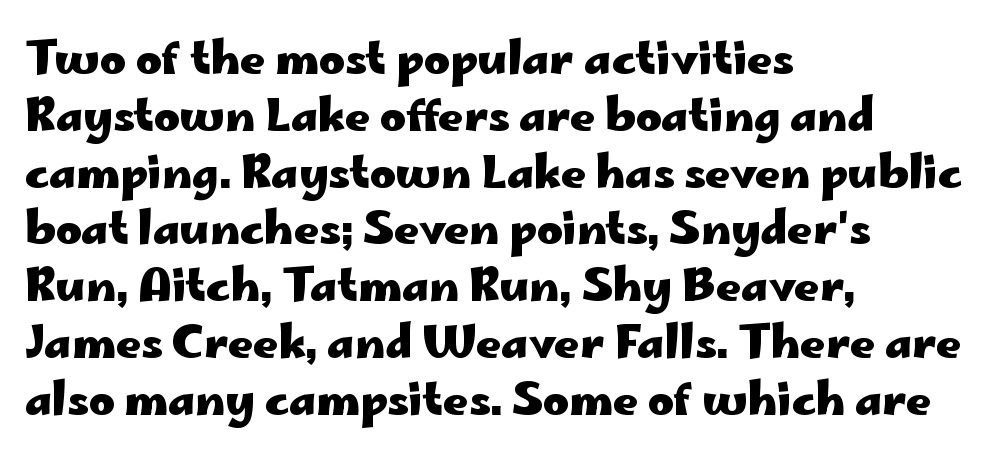
The image shows 44 px heavy, wide sans-serif type, upright; set left-aligned, normal line spacing (1.29x), normal letter spacing, not underlined; low stroke contrast and a small x-height.
